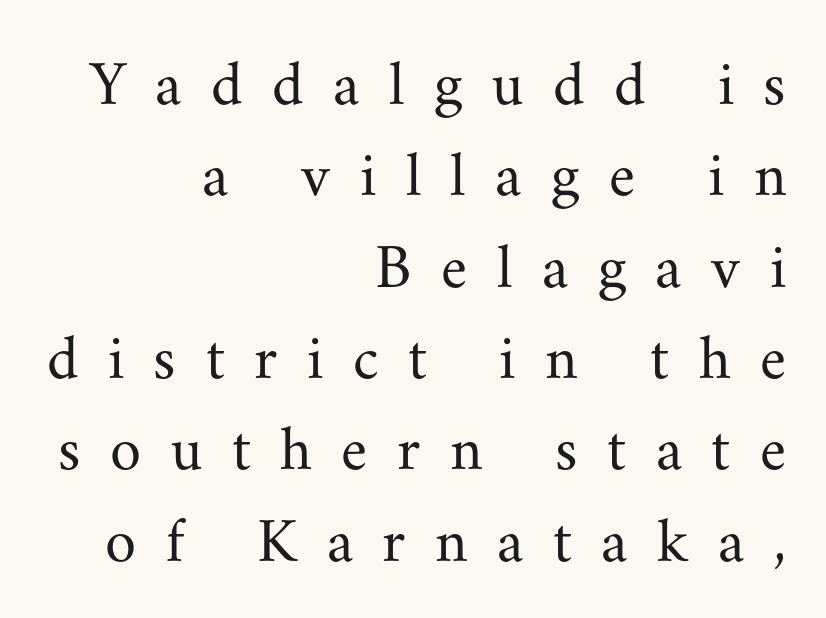
Q: Is the text bold? A: No.
Q: Is the text italic (slanted)? A: No, it is upright.
Q: Is the typeface a serif or a sans-serif typeface? A: Serif.
Q: Is the text underlined? A: No.
Q: How is the paragraph aligned? A: Right-aligned.
Q: Is the spacing between letters normal or unusually wide? A: Unusually wide.
Q: Is the spacing between lines tight, normal or loose? A: Normal.
Q: Width (condensed, normal, or wide)? A: Normal.
Q: Stroke contrast? A: Medium.
Q: x-height? A: Small.
Q: Monospaced? A: No.
